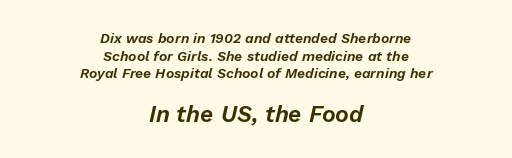
Q: Is the text italic (slanted)? A: Yes, it leans right by about 13 degrees.
Q: Is the text underlined? A: No.
Q: How is the paragraph aligned? A: Centered.
Q: Is the spacing between letters normal or unusually wide? A: Normal.
Q: Is the spacing between lines tight, normal or loose? A: Normal.
Q: Which block of text is set in a larger size, the first (top) or the second (bottom)? A: The second (bottom) one.
